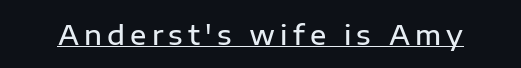
Underline: present. No italicization has been applied; the sample stays upright. Summary of weight: moderately heavy, a semibold.
